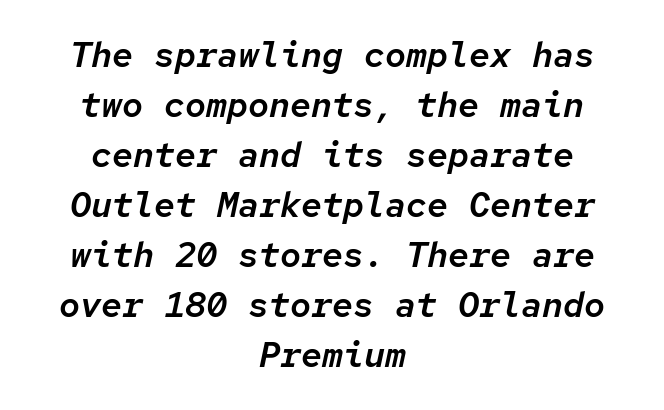
Q: Is the text italic (slanted)? A: Yes, it leans right by about 12 degrees.
Q: Is the text underlined? A: No.
Q: How is the paragraph aligned? A: Centered.
Q: Is the spacing between letters normal or unusually wide? A: Normal.
Q: Is the spacing between lines tight, normal or loose? A: Normal.
Q: Width (condensed, normal, or wide)? A: Normal.
Q: Stroke contrast? A: Low.
Q: x-height? A: Medium.
Q: Monospaced? A: Yes.
